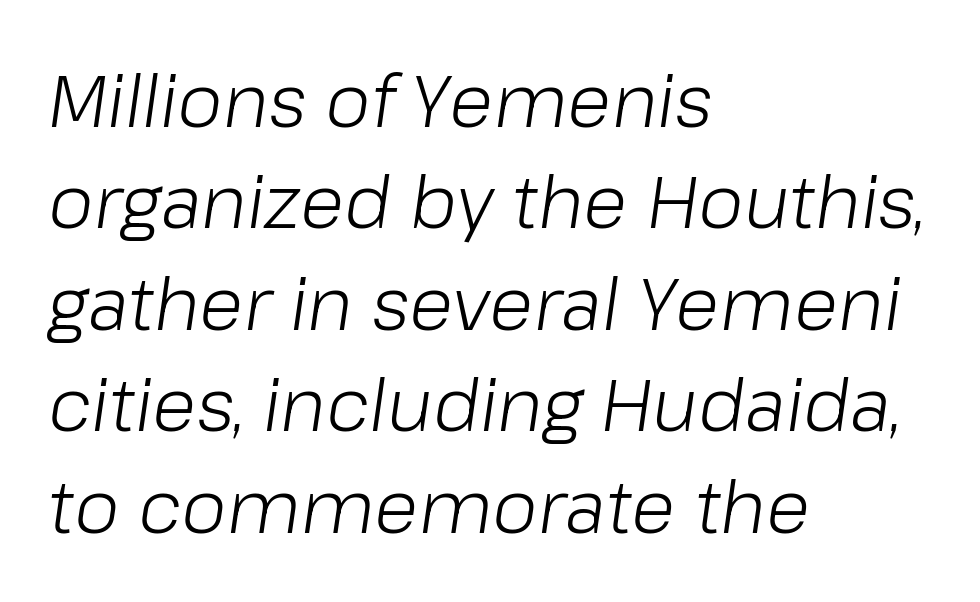
{"italic": "yes", "lean": "right", "slant_degrees": 8, "bold": "no", "weight": "light", "width": "normal", "stroke_contrast": "low", "x_height": "medium", "monospaced": "no", "underline": "no", "align": "left", "line_spacing": "normal", "line_spacing_ratio": 1.39, "letter_spacing": "normal", "letter_spacing_em": 0.0, "glyph_px": 73}
